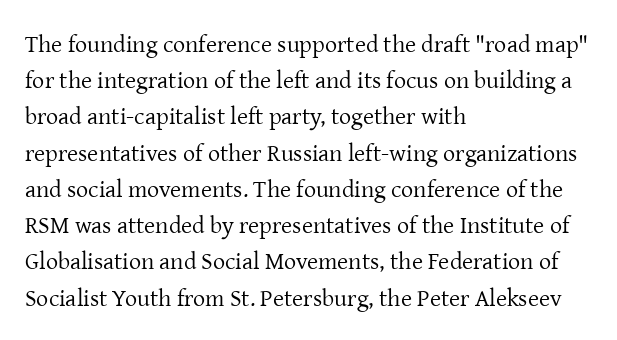
{"italic": "no", "bold": "no", "underline": "no", "align": "left", "line_spacing": "normal", "line_spacing_ratio": 1.51, "letter_spacing": "normal", "letter_spacing_em": 0.0, "glyph_px": 24}
